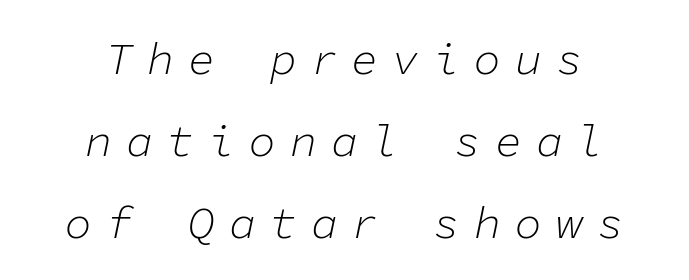
Centered paragraph, ragged on both sides. The lettering tilts uniformly, giving the passage an italic look. The face used here is rendered with a markedly widened letterfit. The letters march in equal steps, a hallmark of fixed-pitch type.
